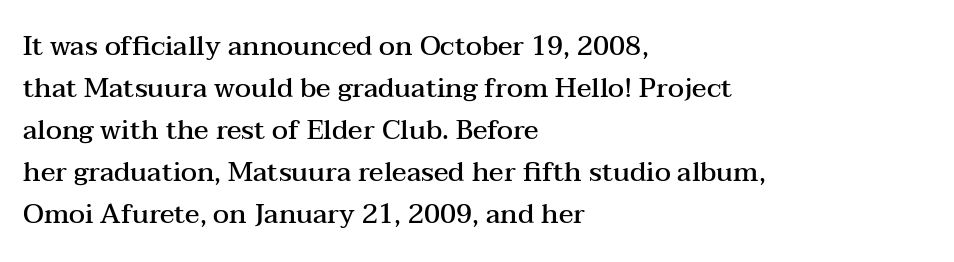
The image shows 27 px text type, upright; set left-aligned, normal line spacing (1.56x), normal letter spacing, not underlined.
